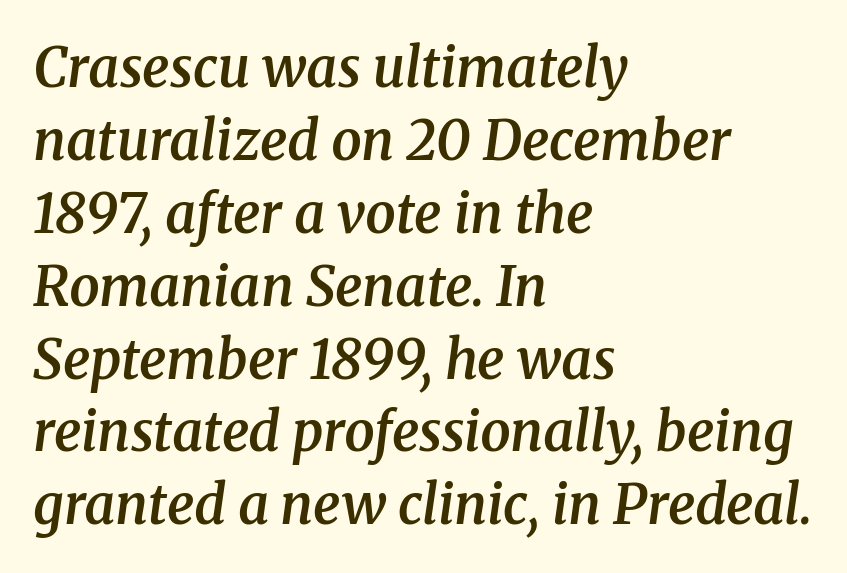
The image shows 54 px semibold serif type, italic (leaning right); set left-aligned, normal line spacing (1.35x), normal letter spacing, not underlined; medium stroke contrast and a medium x-height.
